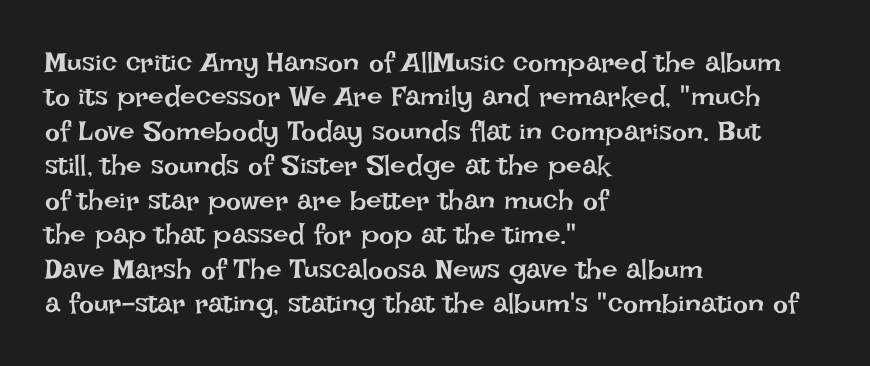
{"italic": "no", "bold": "no", "weight": "regular", "width": "normal", "stroke_contrast": "low", "x_height": "large", "monospaced": "no", "underline": "no", "align": "left", "line_spacing_ratio": 1.23, "letter_spacing": "normal", "letter_spacing_em": 0.0, "glyph_px": 28}
